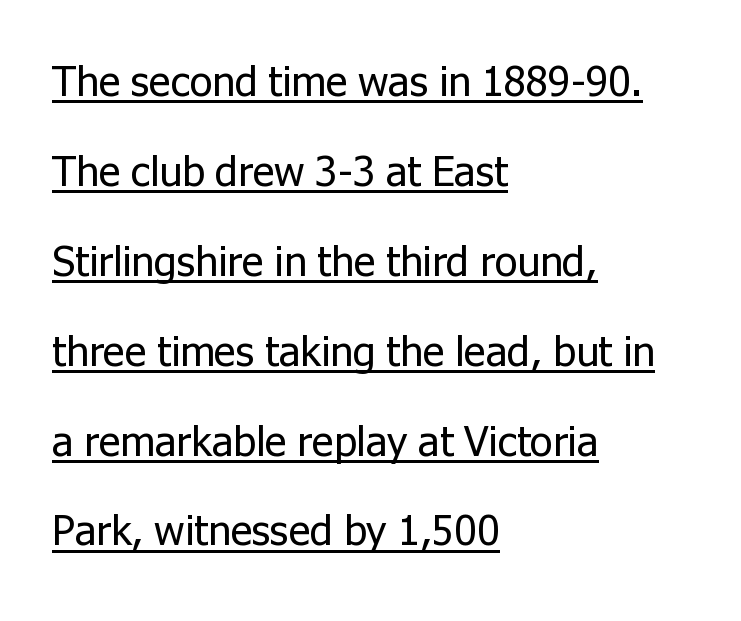
The image shows 42 px regular-weight sans-serif type, upright; set left-aligned, loose line spacing (2.14x), normal letter spacing, underlined; low stroke contrast and a medium x-height.
